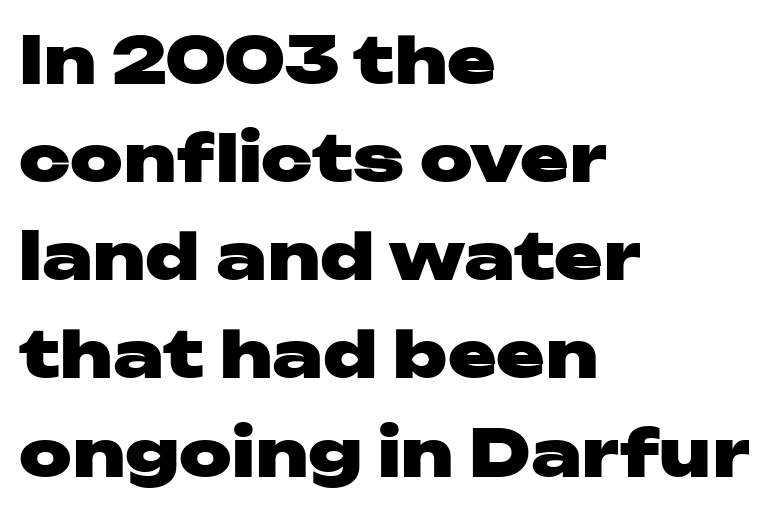
Q: Is the text bold? A: Yes.
Q: Is the text italic (slanted)? A: No, it is upright.
Q: Is the typeface a serif or a sans-serif typeface? A: Sans-serif.
Q: Is the text underlined? A: No.
Q: How is the paragraph aligned? A: Left-aligned.
Q: Is the spacing between letters normal or unusually wide? A: Normal.
Q: Is the spacing between lines tight, normal or loose? A: Normal.
Q: Width (condensed, normal, or wide)? A: Wide.
Q: Stroke contrast? A: Low.
Q: x-height? A: Medium.
Q: Monospaced? A: No.
